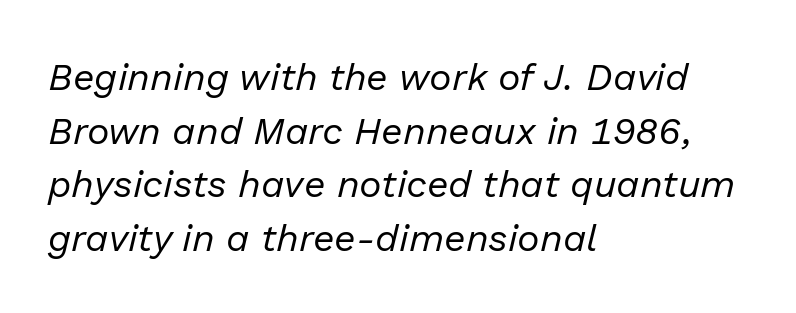
The image shows 38 px regular-weight type, italic (leaning right); set left-aligned, normal line spacing (1.41x), normal letter spacing, not underlined; low stroke contrast and a medium x-height.
